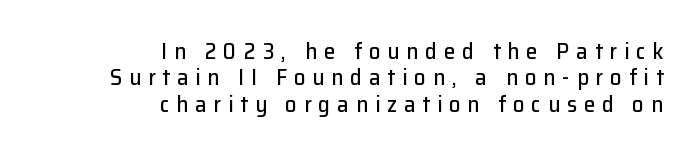
{"italic": "no", "underline": "no", "align": "right", "line_spacing": "tight", "line_spacing_ratio": 1.15, "letter_spacing": "wide", "letter_spacing_em": 0.3, "glyph_px": 23}
